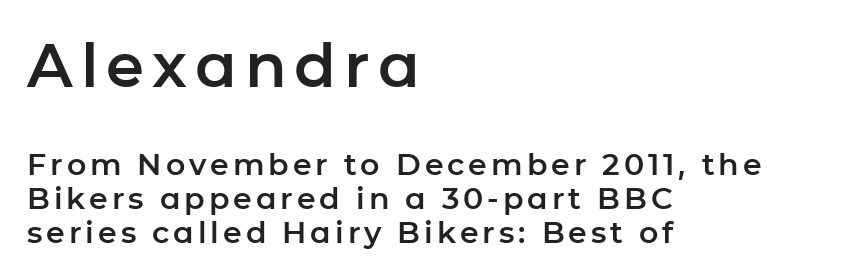
{"serif": "no", "italic": "no", "width": "normal", "stroke_contrast": "low", "x_height": "medium", "monospaced": "no", "underline": "no", "align": "left", "line_spacing": "tight", "line_spacing_ratio": 1.13, "larger_block": "first", "size_ratio": 2.03, "glyph_px": 61}
